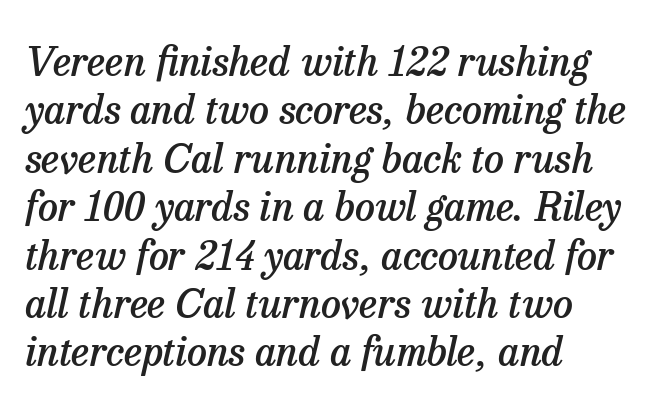
The image shows 40 px semibold serif type, italic (leaning right); set left-aligned, line spacing 1.21x, normal letter spacing, not underlined; low stroke contrast and a medium x-height.
